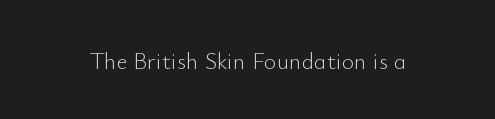
The image shows 24 px text type, upright; set normal letter spacing, not underlined.
